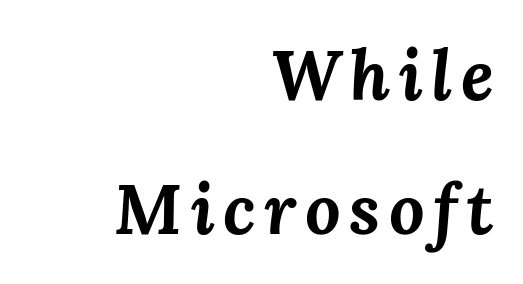
Q: Is the text bold? A: Yes.
Q: Is the text italic (slanted)? A: Yes, it leans right by about 3 degrees.
Q: Is the text underlined? A: No.
Q: How is the paragraph aligned? A: Right-aligned.
Q: Is the spacing between lines tight, normal or loose? A: Loose.
Q: Width (condensed, normal, or wide)? A: Normal.
Q: Stroke contrast? A: Medium.
Q: x-height? A: Medium.
Q: Monospaced? A: No.
